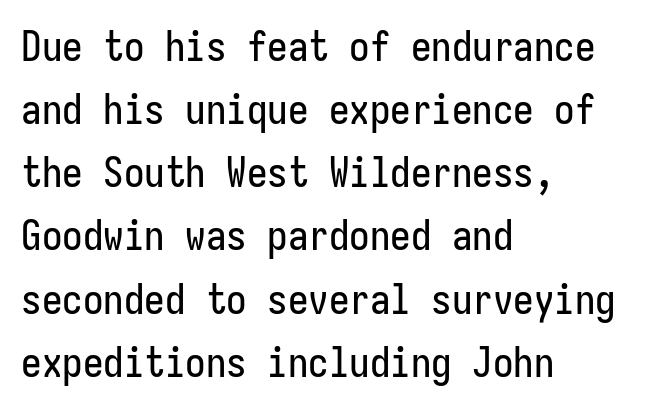
The image shows 41 px condensed sans-serif type, upright; set left-aligned, normal line spacing (1.54x), normal letter spacing, not underlined; low stroke contrast and a medium x-height.
